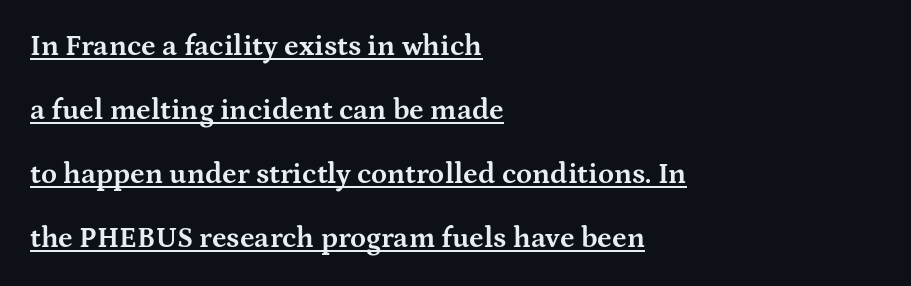
The image shows 29 px bold, wide serif type, upright; set left-aligned, loose line spacing (2.21x), normal letter spacing, underlined; medium stroke contrast and a medium x-height.
